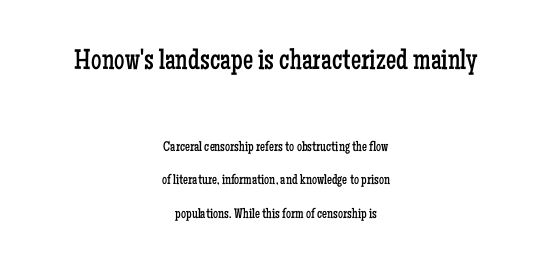
Q: Is the text bold? A: No.
Q: Is the text italic (slanted)? A: No, it is upright.
Q: Is the typeface a serif or a sans-serif typeface? A: Serif.
Q: Is the text underlined? A: No.
Q: How is the paragraph aligned? A: Centered.
Q: Is the spacing between letters normal or unusually wide? A: Normal.
Q: Is the spacing between lines tight, normal or loose? A: Loose.
Q: Which block of text is set in a larger size, the first (top) or the second (bottom)? A: The first (top) one.
Q: Width (condensed, normal, or wide)? A: Condensed.
Q: Stroke contrast? A: Low.
Q: x-height? A: Medium.
Q: Monospaced? A: No.
